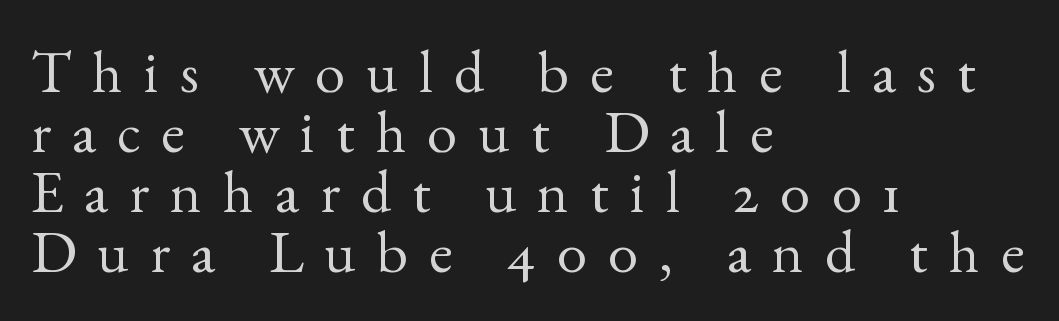
{"serif": "yes", "italic": "no", "bold": "no", "weight": "regular", "width": "normal", "x_height": "small", "monospaced": "no", "underline": "no", "align": "left", "line_spacing": "tight", "line_spacing_ratio": 1.0, "letter_spacing": "wide", "letter_spacing_em": 0.35, "glyph_px": 60}
